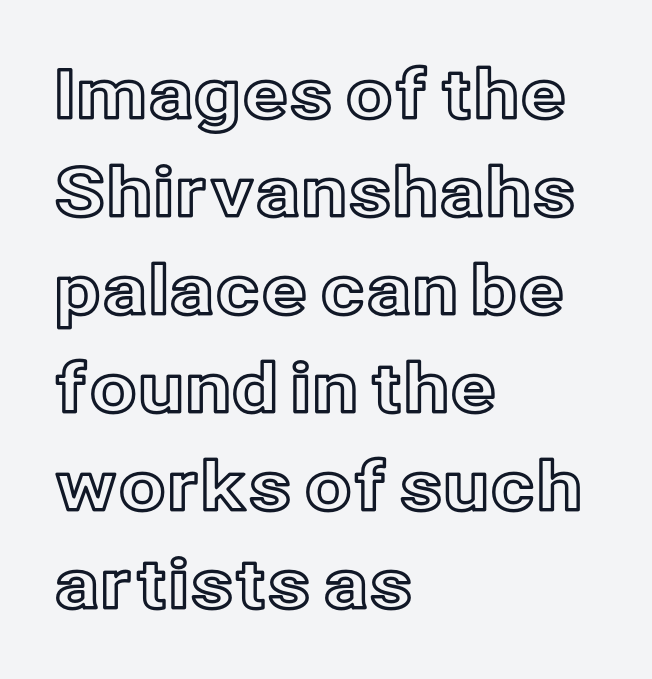
Q: Is the text italic (slanted)? A: No, it is upright.
Q: Is the text underlined? A: No.
Q: How is the paragraph aligned? A: Left-aligned.
Q: Is the spacing between letters normal or unusually wide? A: Normal.
Q: Is the spacing between lines tight, normal or loose? A: Normal.
Q: Width (condensed, normal, or wide)? A: Normal.
Q: x-height? A: Medium.
Q: Monospaced? A: No.
